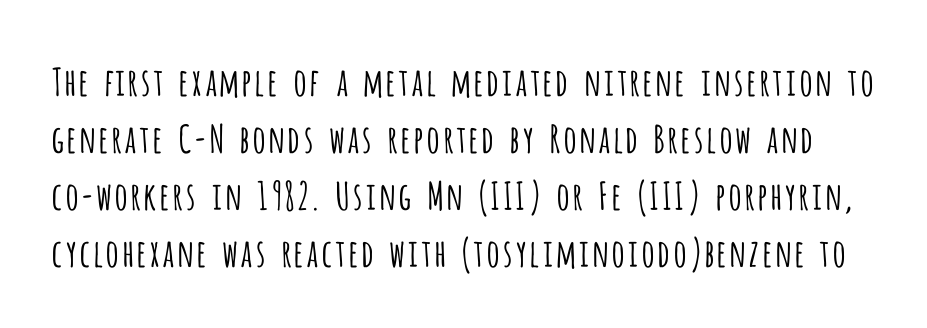
{"serif": "no", "italic": "no", "bold": "no", "weight": "light", "width": "condensed", "stroke_contrast": "low", "x_height": "large", "monospaced": "no", "underline": "no", "line_spacing": "normal", "line_spacing_ratio": 1.5, "letter_spacing": "normal", "letter_spacing_em": 0.0, "glyph_px": 38}
